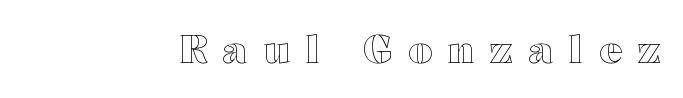
The image shows 38 px wide type, upright; set unusually wide letter spacing (+0.42 em), not underlined; a medium x-height.
